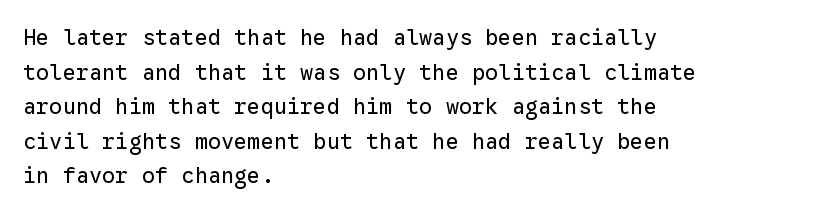
Which margin do the lines hug? The left one — the right edge is uneven. This is roman type, the default non-slanted kind. Summary of vertical rhythm: regular, with standard interline spacing. These glyphs show unthickened strokes, regular width or finer. The rendering keeps characters at their native spacing. The gap between lines stays unmarked.
